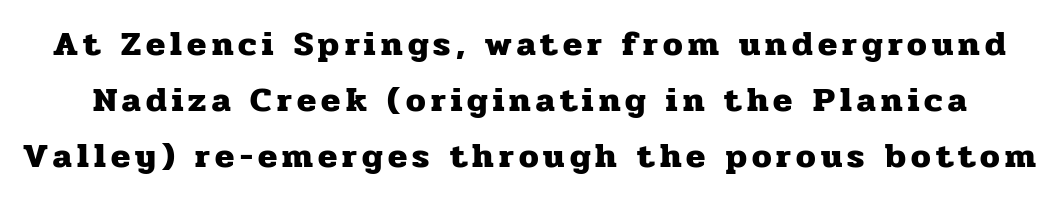
The image shows 35 px heavy serif type, upright; set normal line spacing (1.6x), not underlined; low stroke contrast and a medium x-height.
